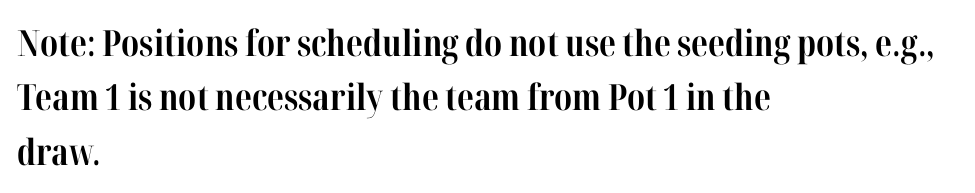
Q: Is the text bold? A: Yes.
Q: Is the text italic (slanted)? A: No, it is upright.
Q: Is the typeface a serif or a sans-serif typeface? A: Serif.
Q: Is the text underlined? A: No.
Q: How is the paragraph aligned? A: Left-aligned.
Q: Is the spacing between letters normal or unusually wide? A: Normal.
Q: Is the spacing between lines tight, normal or loose? A: Normal.
Q: Width (condensed, normal, or wide)? A: Condensed.
Q: Stroke contrast? A: High.
Q: x-height? A: Medium.
Q: Monospaced? A: No.
